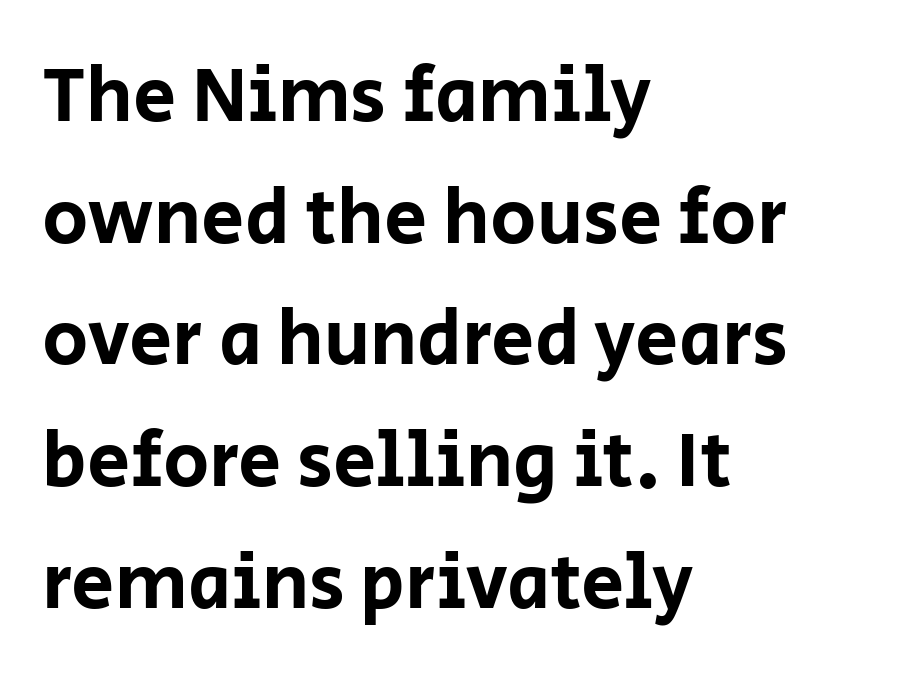
Q: Is the text italic (slanted)? A: No, it is upright.
Q: Is the typeface a serif or a sans-serif typeface? A: Sans-serif.
Q: Is the text underlined? A: No.
Q: How is the paragraph aligned? A: Left-aligned.
Q: Is the spacing between letters normal or unusually wide? A: Normal.
Q: Is the spacing between lines tight, normal or loose? A: Normal.
Q: Width (condensed, normal, or wide)? A: Normal.
Q: Stroke contrast? A: Low.
Q: x-height? A: Large.
Q: Monospaced? A: No.
